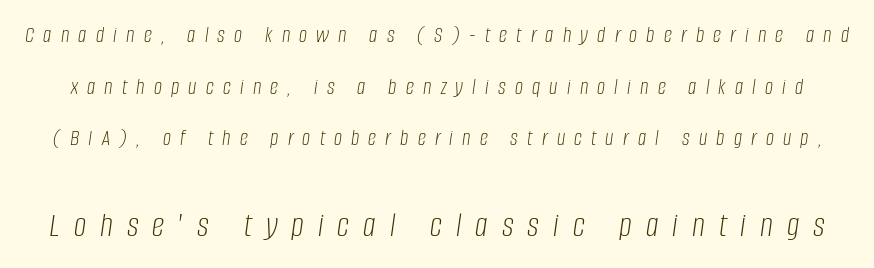
{"italic": "yes", "lean": "right", "slant_degrees": 8, "bold": "no", "weight": "light", "width": "condensed", "stroke_contrast": "low", "x_height": "large", "monospaced": "no", "underline": "no", "line_spacing": "loose", "line_spacing_ratio": 2.24, "letter_spacing": "wide", "letter_spacing_em": 0.4, "larger_block": "second", "size_ratio": 1.52, "glyph_px": 35}
